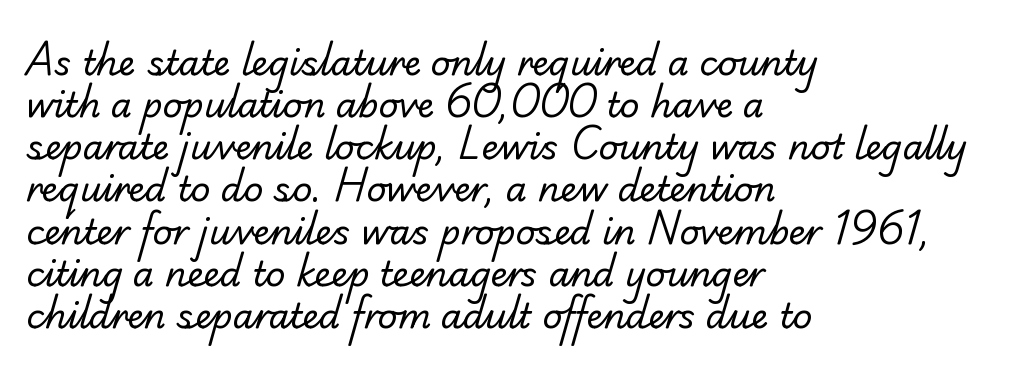
{"serif": "yes", "bold": "no", "weight": "regular", "width": "normal", "stroke_contrast": "low", "x_height": "small", "monospaced": "no", "underline": "no", "align": "left", "line_spacing_ratio": 1.24, "letter_spacing": "normal", "letter_spacing_em": 0.0, "glyph_px": 34}
